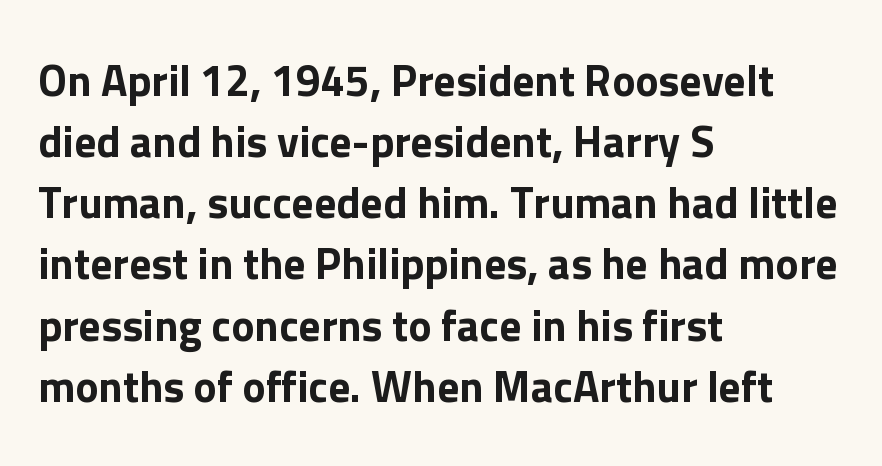
{"serif": "no", "italic": "no", "width": "normal", "stroke_contrast": "low", "x_height": "medium", "monospaced": "no", "underline": "no", "align": "left", "line_spacing": "normal", "line_spacing_ratio": 1.39, "letter_spacing": "normal", "letter_spacing_em": 0.0, "glyph_px": 44}
